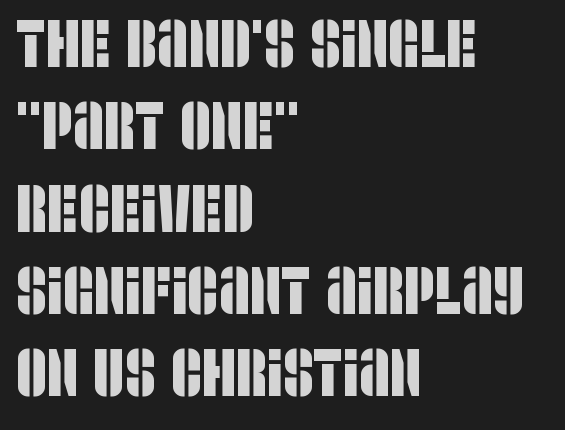
Q: Is the typeface a serif or a sans-serif typeface? A: Sans-serif.
Q: Is the text underlined? A: No.
Q: How is the paragraph aligned? A: Left-aligned.
Q: Is the spacing between letters normal or unusually wide? A: Normal.
Q: Width (condensed, normal, or wide)? A: Condensed.
Q: Stroke contrast? A: Low.
Q: x-height? A: Large.
Q: Monospaced? A: No.
